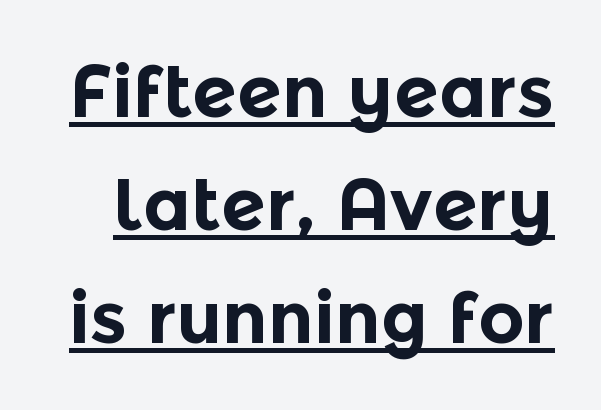
The image shows 72 px bold sans-serif type, upright; set normal line spacing (1.57x), normal letter spacing, underlined; a medium x-height.
